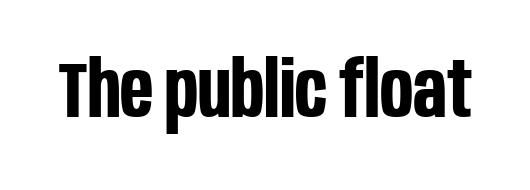
Q: Is the text bold? A: Yes.
Q: Is the text italic (slanted)? A: No, it is upright.
Q: Is the typeface a serif or a sans-serif typeface? A: Sans-serif.
Q: Is the text underlined? A: No.
Q: Is the spacing between letters normal or unusually wide? A: Normal.
Q: Width (condensed, normal, or wide)? A: Condensed.
Q: Stroke contrast? A: Low.
Q: x-height? A: Large.
Q: Monospaced? A: No.
